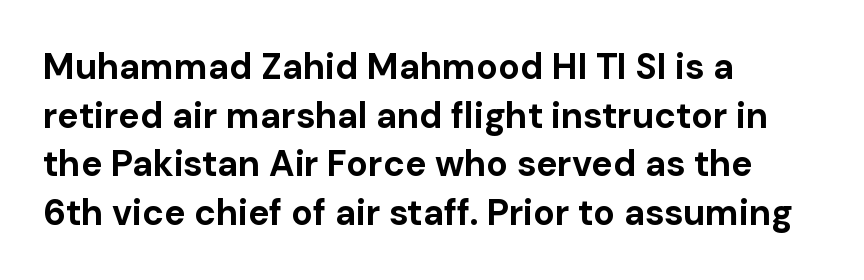
The rendering uses a bold face; every stroke is thick and dark. The passage shown is typed in a proportional face where columns would drift. The axis of the letterforms is exactly vertical. If you measured baseline to baseline, you'd find a middling distance. Reading down the block, your eye returns to a fixed left position each line.
